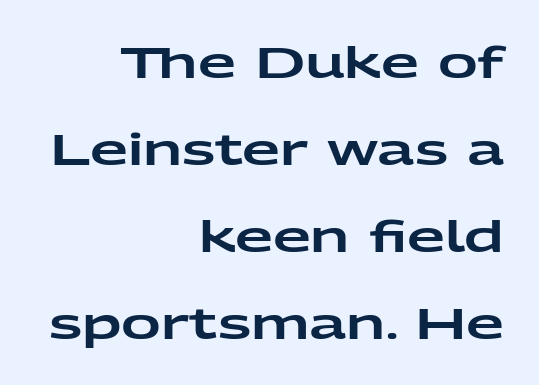
The image shows 44 px wide sans-serif type, upright; set right-aligned, loose line spacing (1.98x), normal letter spacing, not underlined; low stroke contrast and a medium x-height.
